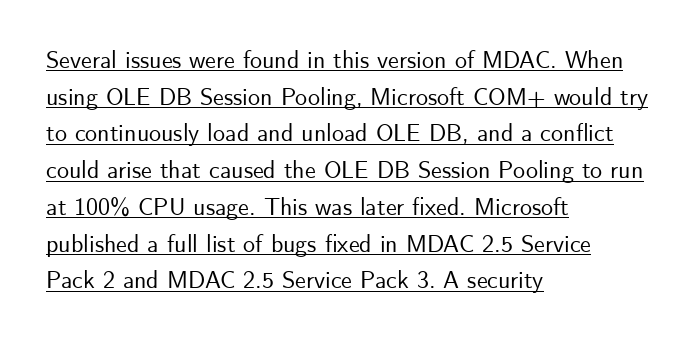
The horizontal fit of the characters is conventional and even. Underline: present. Regular leading. These lines were composed using upright roman letters.
